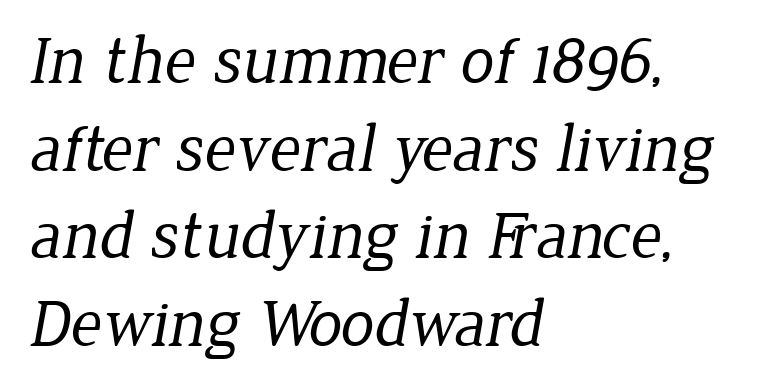
Unbolded letterforms with no extra heft. Is there much room between lines? A standard amount, neither cramped nor airy. The face used here is proportionally spaced, like ordinary book or web type. Typographically, this falls in the serif category.
